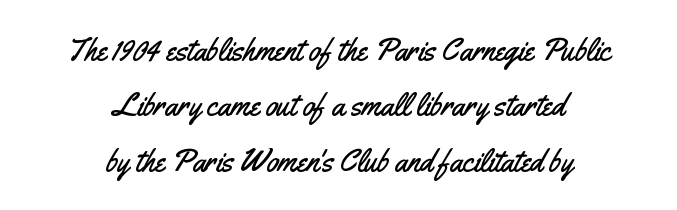
The image shows 31 px condensed sans-serif type; set centered, line spacing 1.79x, normal letter spacing, not underlined; medium stroke contrast and a small x-height.
